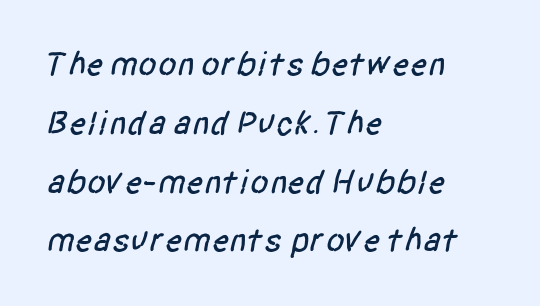
Underlining? Definitely not there. The ragged edge is on the right, which tells us the setting is flush left. The passage shown is typeset with a sans-serif family. Words appear dense and cohesive because spacing is normal.
